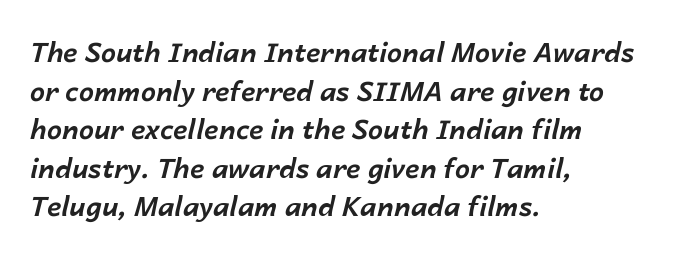
Q: Is the text bold? A: Yes.
Q: Is the text italic (slanted)? A: Yes, it leans right by about 14 degrees.
Q: Is the text underlined? A: No.
Q: How is the paragraph aligned? A: Left-aligned.
Q: Is the spacing between letters normal or unusually wide? A: Normal.
Q: Is the spacing between lines tight, normal or loose? A: Normal.
